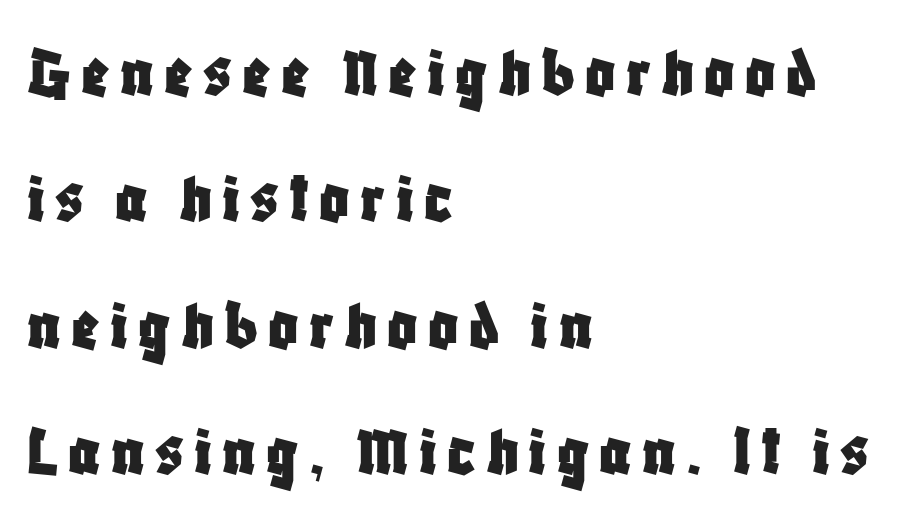
Q: Is the text italic (slanted)? A: No, it is upright.
Q: Is the typeface a serif or a sans-serif typeface? A: Sans-serif.
Q: Is the text underlined? A: No.
Q: How is the paragraph aligned? A: Left-aligned.
Q: Width (condensed, normal, or wide)? A: Condensed.
Q: Stroke contrast? A: Low.
Q: x-height? A: Large.
Q: Monospaced? A: No.
